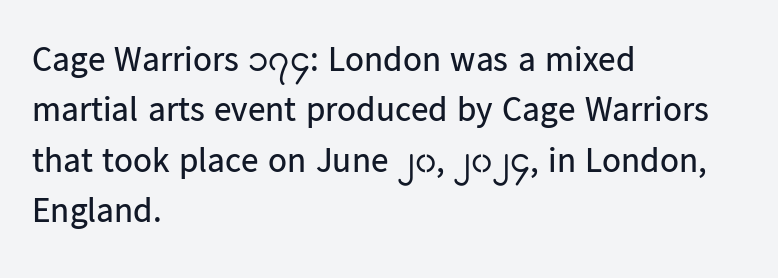
{"serif": "no", "italic": "no", "bold": "no", "weight": "regular", "width": "normal", "stroke_contrast": "low", "x_height": "medium", "monospaced": "no", "underline": "no", "align": "left", "line_spacing": "normal", "line_spacing_ratio": 1.44, "letter_spacing": "normal", "letter_spacing_em": 0.0, "glyph_px": 35}
